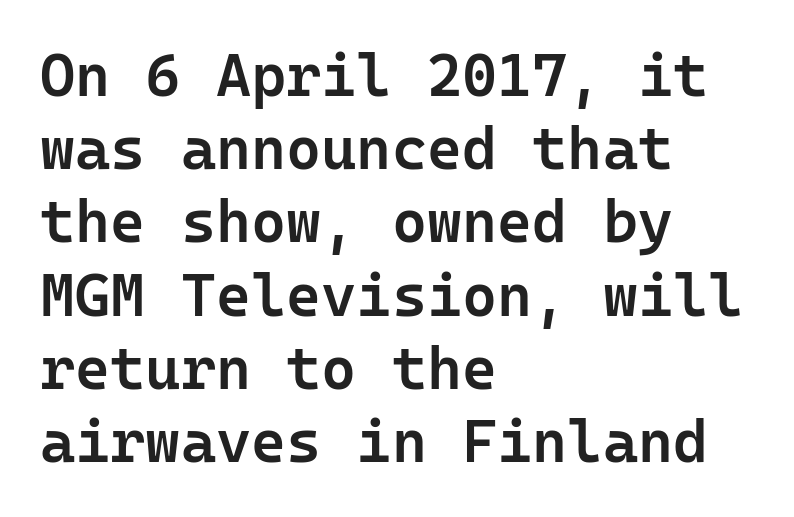
The image shows 60 px semibold sans-serif type, upright; set left-aligned, line spacing 1.22x, normal letter spacing, not underlined; low stroke contrast and a medium x-height.
